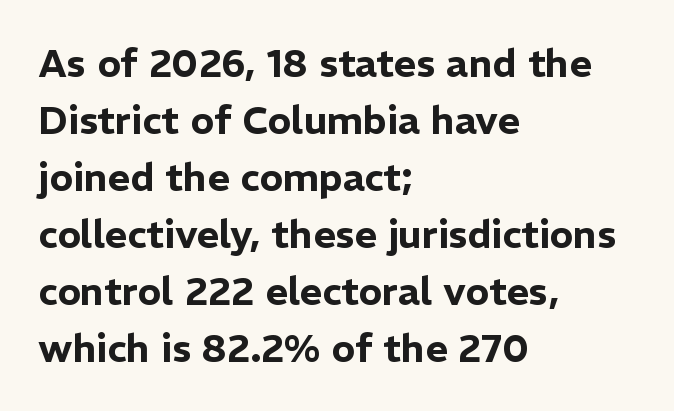
Q: Is the text italic (slanted)? A: No, it is upright.
Q: Is the typeface a serif or a sans-serif typeface? A: Sans-serif.
Q: Is the text underlined? A: No.
Q: How is the paragraph aligned? A: Left-aligned.
Q: Is the spacing between letters normal or unusually wide? A: Normal.
Q: Is the spacing between lines tight, normal or loose? A: Normal.
Q: Width (condensed, normal, or wide)? A: Normal.
Q: Stroke contrast? A: Low.
Q: x-height? A: Medium.
Q: Monospaced? A: No.
